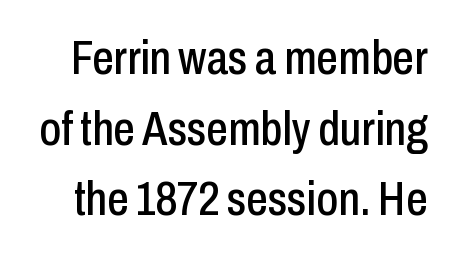
Inter-character spacing is left at the font's built-in metrics. The lines sit at an ordinary, default distance from one another. These lines were composed using upright roman letters. Clear beneath every line of the passage.
